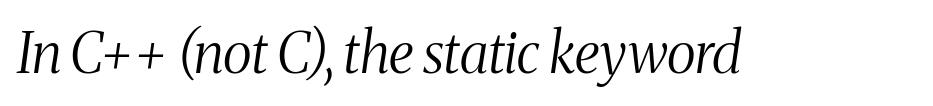
{"serif": "yes", "italic": "yes", "lean": "right", "slant_degrees": 8, "bold": "no", "weight": "light", "width": "condensed", "stroke_contrast": "medium", "x_height": "medium", "monospaced": "no", "underline": "no", "letter_spacing": "normal", "letter_spacing_em": 0.0, "glyph_px": 56}
